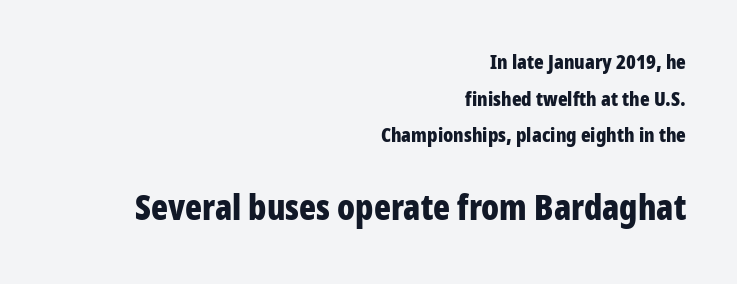
{"serif": "no", "italic": "no", "bold": "yes", "weight": "bold", "width": "condensed", "stroke_contrast": "low", "x_height": "medium", "monospaced": "no", "underline": "no", "align": "right", "line_spacing_ratio": 1.83, "letter_spacing": "normal", "letter_spacing_em": 0.0, "larger_block": "second", "size_ratio": 1.75, "glyph_px": 35}
